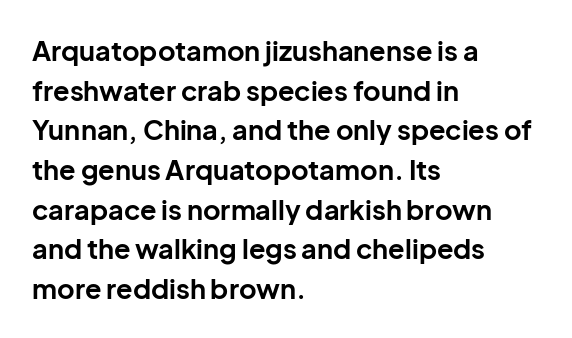
The glyphs are unaccompanied by any horizontal stroke below them. The characters look thick and weighty, a clear bold. Horizontally, the lines are justified to the leading edge only. Successive baselines arrive at the customary interval. Ordinary non-slanted type is in use.
